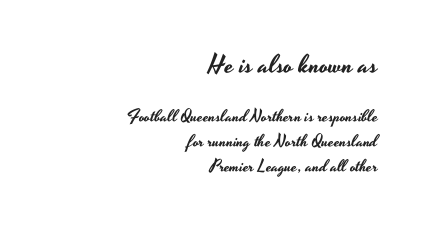
Look at the glyph heights: the upper group is clearly the bigger setting. Decoration check: the copy has no underline. Which margin do the lines hug? The right one — the left edge is uneven.
